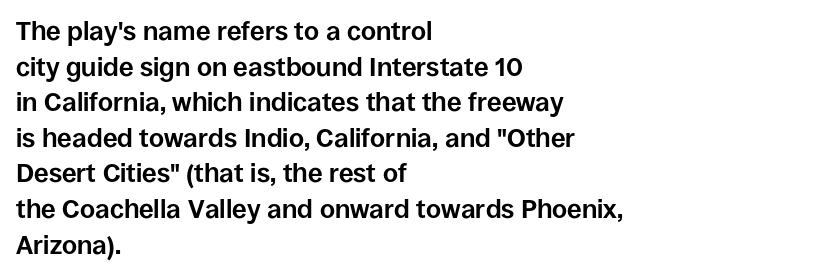
The image shows 26 px bold type, upright; set left-aligned, normal line spacing (1.37x), normal letter spacing, not underlined.
